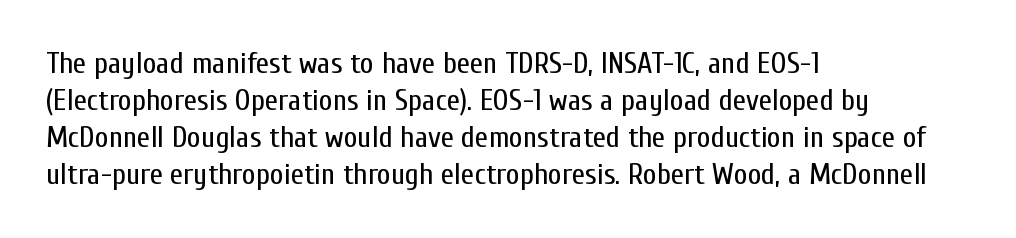
{"serif": "no", "italic": "no", "bold": "no", "weight": "regular", "width": "condensed", "stroke_contrast": "low", "x_height": "medium", "monospaced": "no", "underline": "no", "align": "left", "line_spacing_ratio": 1.23, "letter_spacing": "normal", "letter_spacing_em": 0.0, "glyph_px": 30}
